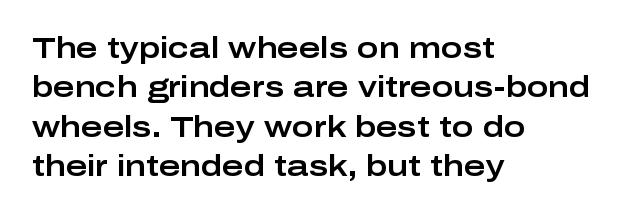
Q: Is the text italic (slanted)? A: No, it is upright.
Q: Is the typeface a serif or a sans-serif typeface? A: Sans-serif.
Q: Is the text underlined? A: No.
Q: How is the paragraph aligned? A: Left-aligned.
Q: Is the spacing between letters normal or unusually wide? A: Normal.
Q: Is the spacing between lines tight, normal or loose? A: Normal.
Q: Width (condensed, normal, or wide)? A: Wide.
Q: Stroke contrast? A: Low.
Q: x-height? A: Medium.
Q: Monospaced? A: No.
